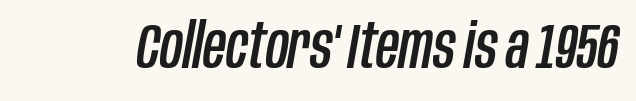
{"italic": "yes", "lean": "right", "slant_degrees": 10, "width": "condensed", "stroke_contrast": "low", "x_height": "large", "monospaced": "no", "underline": "no", "letter_spacing": "normal", "letter_spacing_em": 0.0, "glyph_px": 63}
